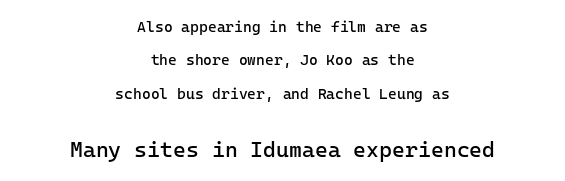
Q: Is the text bold? A: No.
Q: Is the text italic (slanted)? A: No, it is upright.
Q: Is the text underlined? A: No.
Q: How is the paragraph aligned? A: Centered.
Q: Is the spacing between letters normal or unusually wide? A: Normal.
Q: Is the spacing between lines tight, normal or loose? A: Loose.
Q: Which block of text is set in a larger size, the first (top) or the second (bottom)? A: The second (bottom) one.
